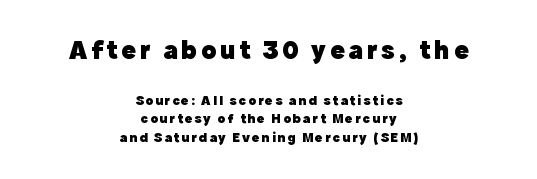
Q: Is the text bold? A: Yes.
Q: Is the text italic (slanted)? A: No, it is upright.
Q: Is the text underlined? A: No.
Q: How is the paragraph aligned? A: Centered.
Q: Is the spacing between lines tight, normal or loose? A: Normal.
Q: Which block of text is set in a larger size, the first (top) or the second (bottom)? A: The first (top) one.
